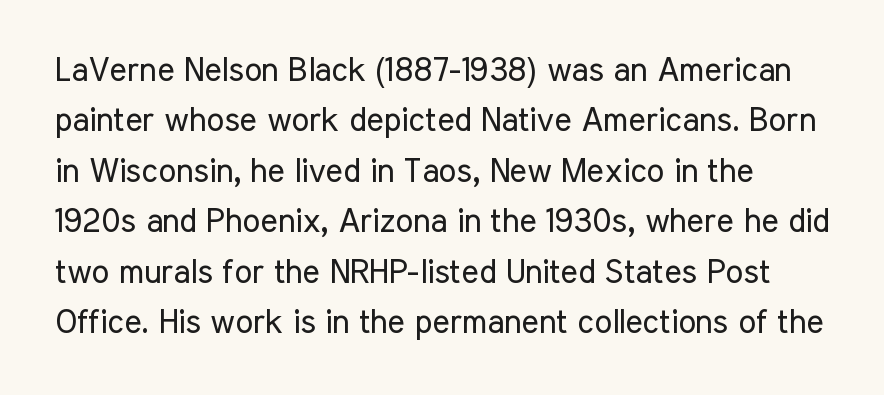
The image shows 33 px regular-weight, condensed sans-serif type, upright; set normal line spacing (1.53x), normal letter spacing, not underlined; low stroke contrast and a medium x-height.
